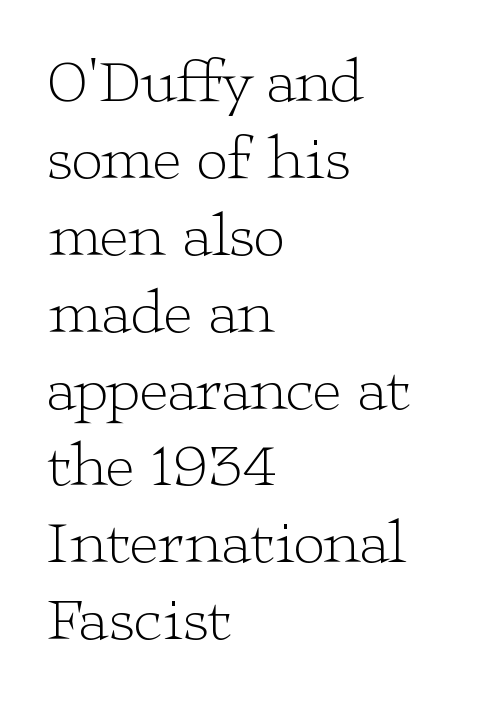
The passage is arranged the way most books set body copy — flush left. Nothing heavy about these letters — not bold at all. Quick note: underline off. Posture: upright roman. Note the varied advance widths — an 'i' is clearly narrower than an 'm'.
